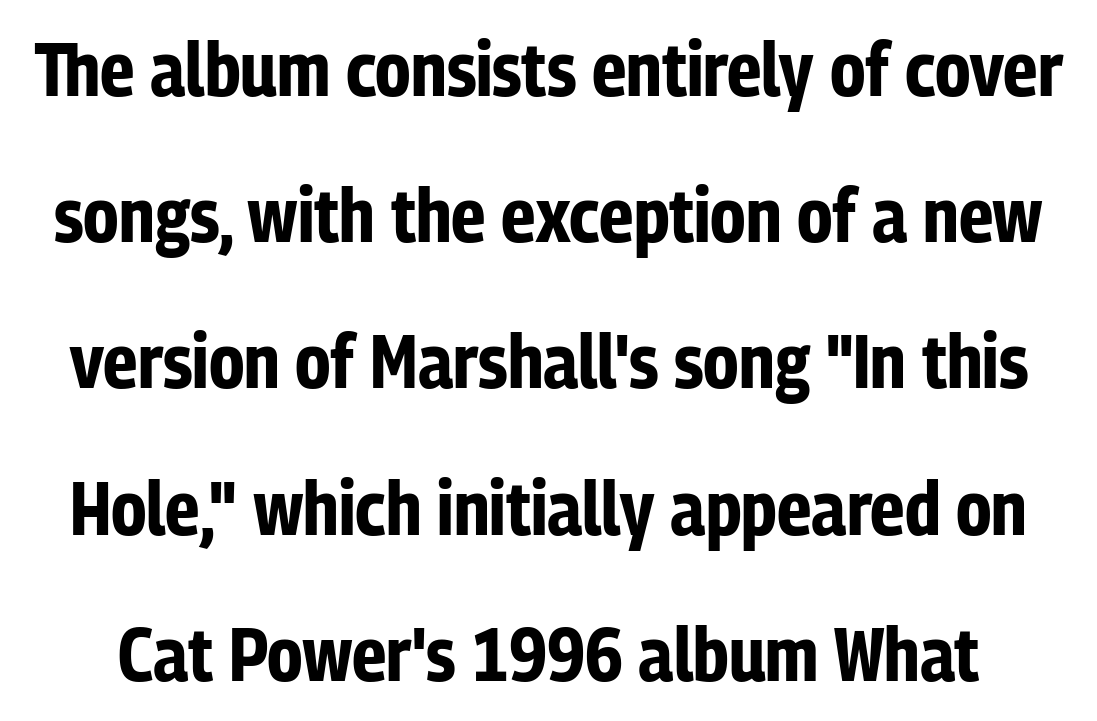
{"serif": "no", "italic": "no", "bold": "yes", "weight": "bold", "width": "condensed", "stroke_contrast": "low", "x_height": "medium", "monospaced": "no", "underline": "no", "line_spacing": "loose", "line_spacing_ratio": 1.95, "letter_spacing": "normal", "letter_spacing_em": 0.0, "glyph_px": 75}
